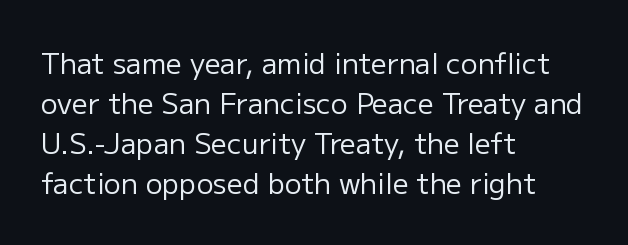
The image shows 28 px regular-weight sans-serif type, upright; set left-aligned, normal line spacing (1.43x), normal letter spacing, not underlined; low stroke contrast and a medium x-height.
